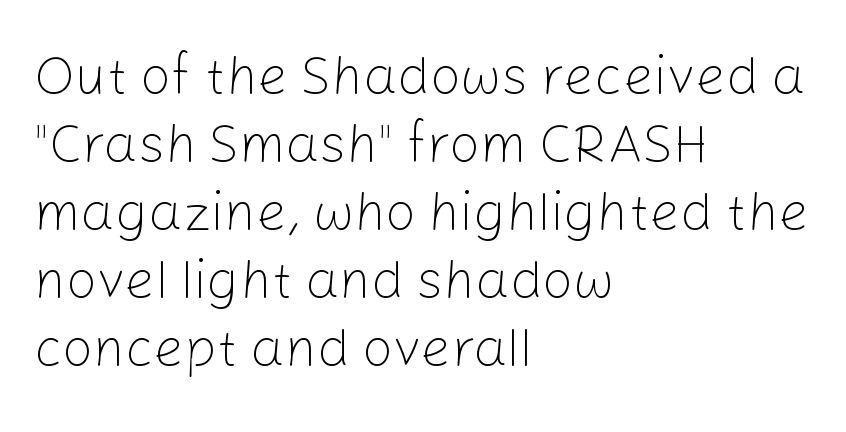
{"serif": "no", "italic": "no", "bold": "no", "weight": "light", "width": "normal", "stroke_contrast": "low", "x_height": "medium", "monospaced": "no", "underline": "no", "align": "left", "line_spacing": "normal", "line_spacing_ratio": 1.26, "letter_spacing": "normal", "letter_spacing_em": 0.0, "glyph_px": 54}
